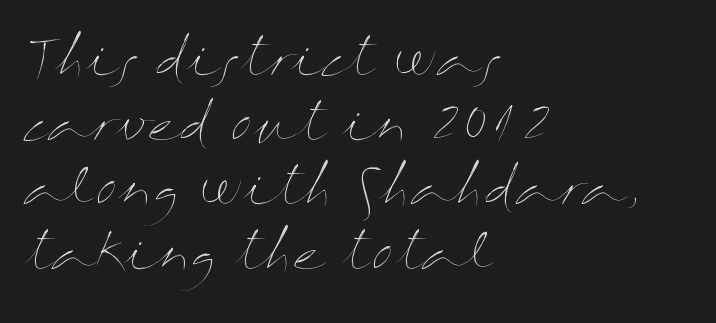
The image shows 49 px thin, wide type; set left-aligned, normal line spacing (1.32x), normal letter spacing, not underlined; medium stroke contrast and a medium x-height.
